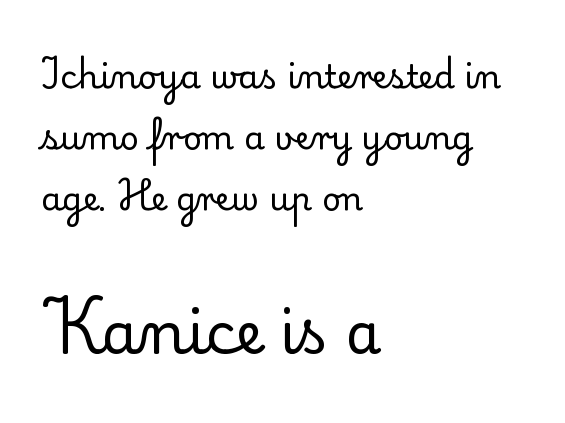
The image shows 58 px regular-weight serif type, upright; set left-aligned, line spacing 1.85x, normal letter spacing, not underlined; the second (bottom) block is 1.76x larger; low stroke contrast and a small x-height.
